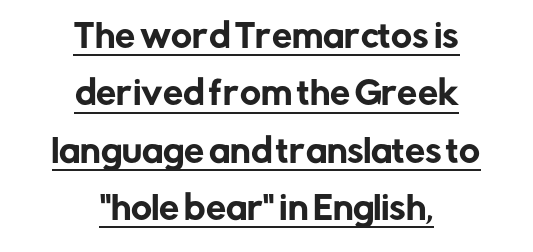
Q: Is the text italic (slanted)? A: No, it is upright.
Q: Is the typeface a serif or a sans-serif typeface? A: Sans-serif.
Q: Is the text underlined? A: Yes.
Q: How is the paragraph aligned? A: Centered.
Q: Is the spacing between letters normal or unusually wide? A: Normal.
Q: Width (condensed, normal, or wide)? A: Normal.
Q: Stroke contrast? A: Low.
Q: x-height? A: Medium.
Q: Monospaced? A: No.
